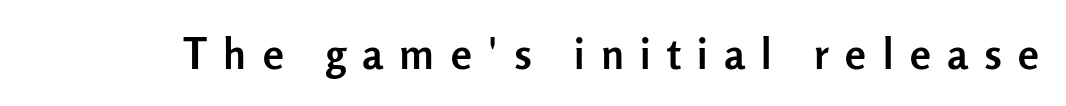
The image shows 42 px semibold sans-serif type, upright; set unusually wide letter spacing (+0.39 em), not underlined; low stroke contrast and a medium x-height.
